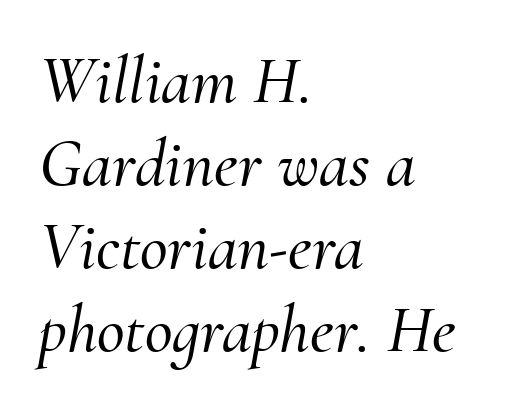
Q: Is the text italic (slanted)? A: Yes, it leans right by about 10 degrees.
Q: Is the typeface a serif or a sans-serif typeface? A: Serif.
Q: Is the text underlined? A: No.
Q: How is the paragraph aligned? A: Left-aligned.
Q: Is the spacing between letters normal or unusually wide? A: Normal.
Q: Width (condensed, normal, or wide)? A: Normal.
Q: Stroke contrast? A: Medium.
Q: x-height? A: Small.
Q: Monospaced? A: No.
